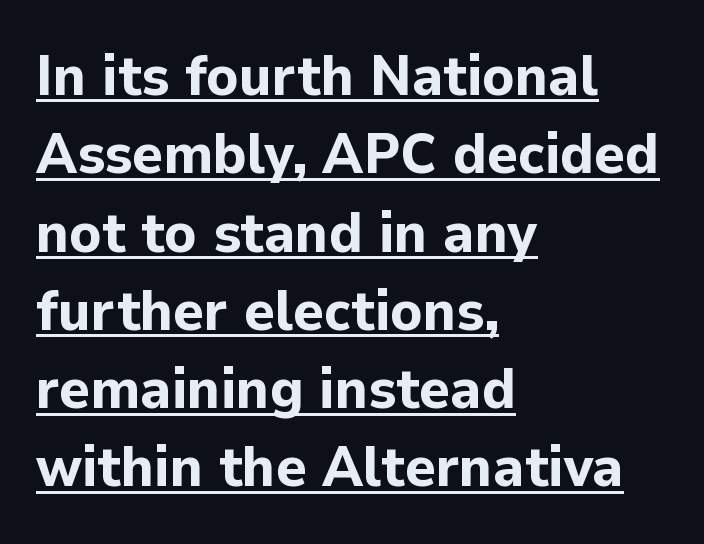
{"serif": "no", "italic": "no", "bold": "yes", "weight": "bold", "width": "normal", "stroke_contrast": "low", "x_height": "medium", "monospaced": "no", "underline": "yes", "align": "left", "line_spacing": "normal", "line_spacing_ratio": 1.35, "letter_spacing": "normal", "letter_spacing_em": 0.0, "glyph_px": 58}
